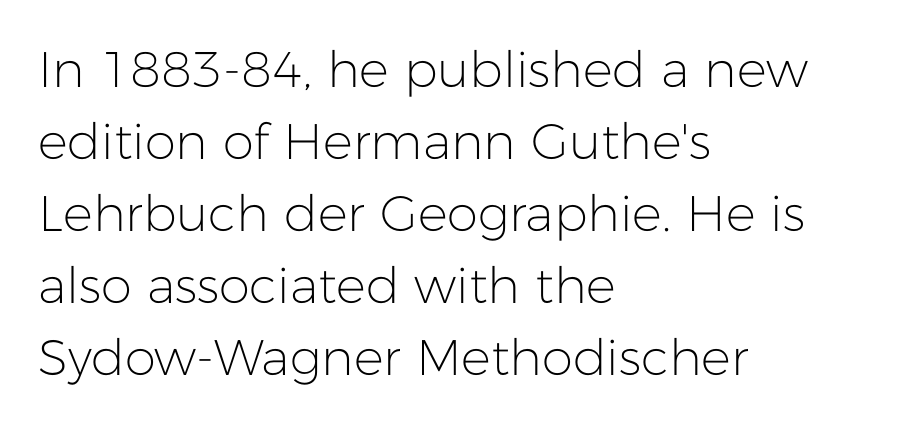
The image shows 50 px light sans-serif type, upright; set left-aligned, normal line spacing (1.44x), normal letter spacing, not underlined; low stroke contrast and a medium x-height.
